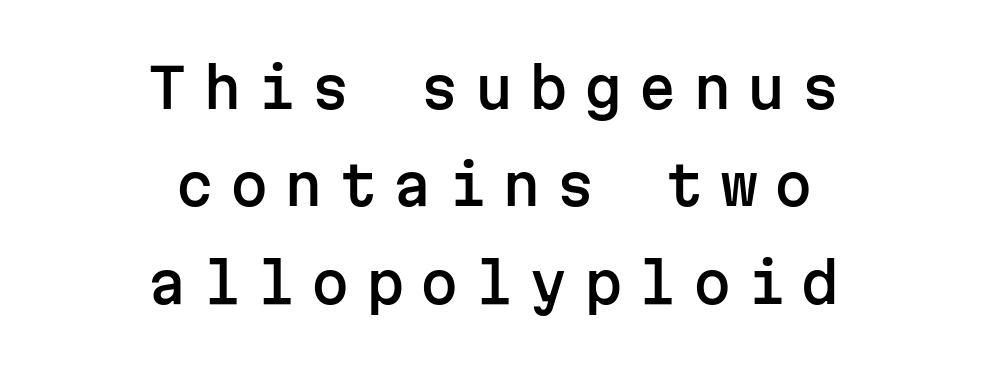
{"serif": "no", "italic": "no", "width": "normal", "stroke_contrast": "low", "x_height": "medium", "monospaced": "yes", "underline": "no", "align": "center", "line_spacing_ratio": 1.77, "letter_spacing": "wide", "letter_spacing_em": 0.29, "glyph_px": 55}
